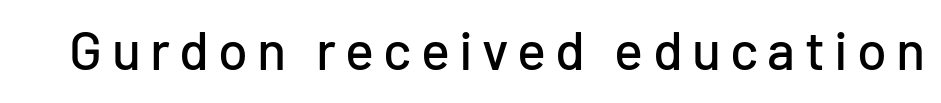
Rule under the text: the space is simply empty. Proportional: the letters do not fall into vertical columns. Notice how the stems are strictly vertical — no italics here. The glyphs in this specimen are sans serif.
